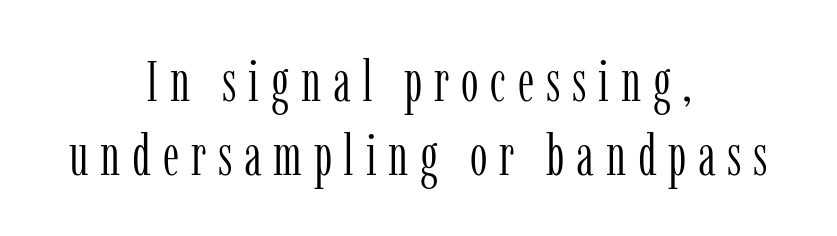
{"serif": "yes", "italic": "no", "bold": "no", "weight": "light", "width": "condensed", "stroke_contrast": "low", "x_height": "medium", "monospaced": "no", "underline": "no", "align": "center", "line_spacing": "normal", "line_spacing_ratio": 1.32, "letter_spacing": "wide", "letter_spacing_em": 0.21, "glyph_px": 56}
